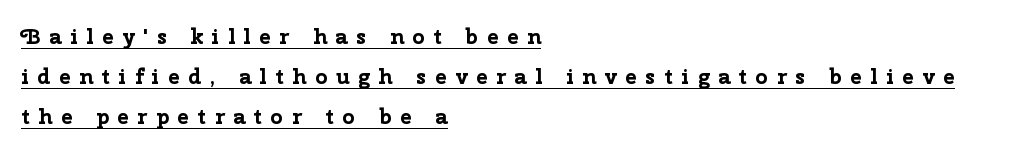
{"italic": "no", "bold": "yes", "underline": "yes", "align": "left", "line_spacing_ratio": 1.82, "letter_spacing": "wide", "letter_spacing_em": 0.38, "glyph_px": 22}
